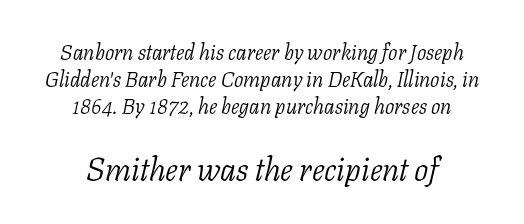
{"serif": "yes", "italic": "yes", "lean": "right", "slant_degrees": 11, "bold": "no", "weight": "light", "width": "normal", "stroke_contrast": "low", "x_height": "medium", "monospaced": "no", "underline": "no", "align": "center", "line_spacing": "normal", "line_spacing_ratio": 1.29, "letter_spacing": "normal", "letter_spacing_em": 0.0, "larger_block": "second", "size_ratio": 1.52, "glyph_px": 32}
